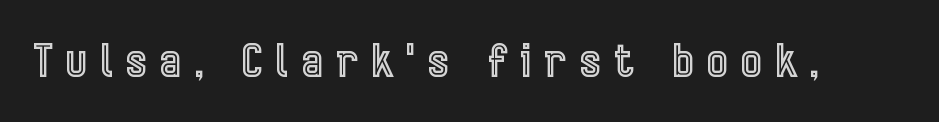
The image shows 45 px condensed type, upright; set unusually wide letter spacing (+0.3 em), not underlined; a medium x-height.
